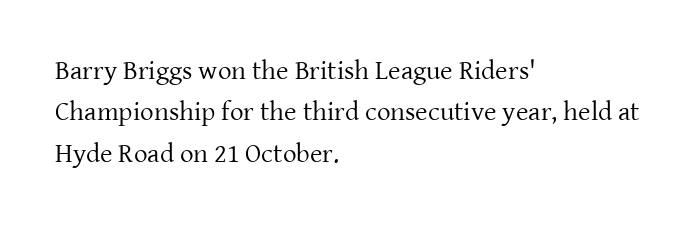
The image shows 27 px text type, upright; set left-aligned, normal line spacing (1.53x), normal letter spacing, not underlined.
